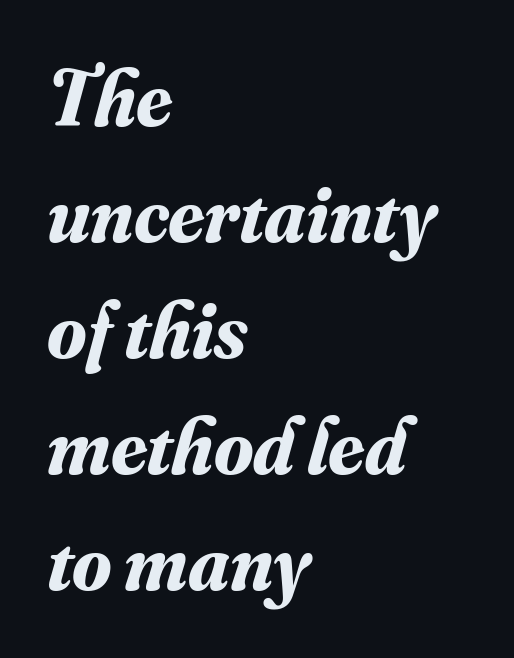
{"serif": "yes", "italic": "yes", "lean": "right", "slant_degrees": 16, "bold": "yes", "weight": "bold", "width": "normal", "stroke_contrast": "medium", "x_height": "small", "monospaced": "no", "underline": "no", "align": "left", "line_spacing": "normal", "line_spacing_ratio": 1.45, "letter_spacing": "normal", "letter_spacing_em": 0.0, "glyph_px": 80}
